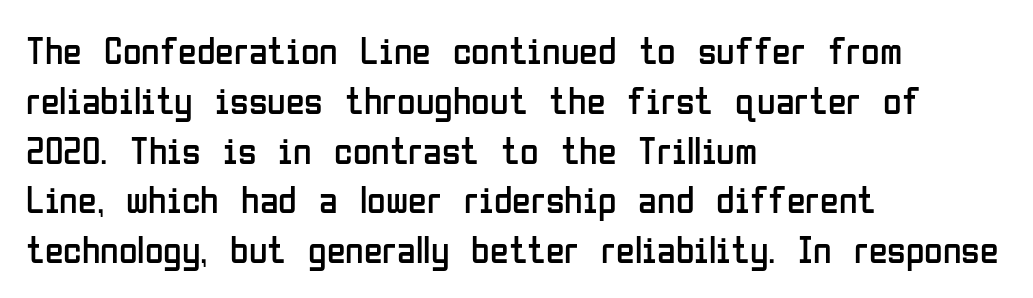
Q: Is the text bold? A: No.
Q: Is the text italic (slanted)? A: No, it is upright.
Q: Is the typeface a serif or a sans-serif typeface? A: Sans-serif.
Q: Is the text underlined? A: No.
Q: How is the paragraph aligned? A: Left-aligned.
Q: Is the spacing between letters normal or unusually wide? A: Normal.
Q: Is the spacing between lines tight, normal or loose? A: Normal.
Q: Width (condensed, normal, or wide)? A: Condensed.
Q: Stroke contrast? A: Low.
Q: x-height? A: Medium.
Q: Monospaced? A: No.
